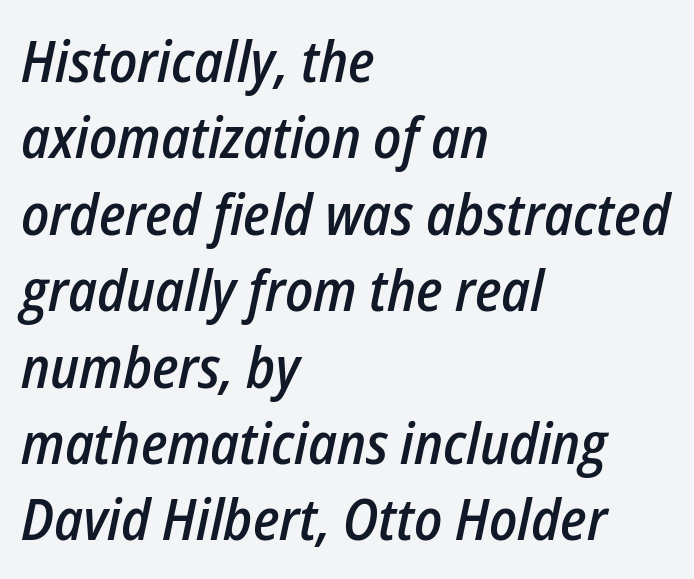
Q: Is the text bold? A: Semi-bold.
Q: Is the text italic (slanted)? A: Yes, it leans right by about 12 degrees.
Q: Is the text underlined? A: No.
Q: How is the paragraph aligned? A: Left-aligned.
Q: Is the spacing between letters normal or unusually wide? A: Normal.
Q: Is the spacing between lines tight, normal or loose? A: Normal.
Q: Width (condensed, normal, or wide)? A: Condensed.
Q: Stroke contrast? A: Low.
Q: x-height? A: Medium.
Q: Monospaced? A: No.
